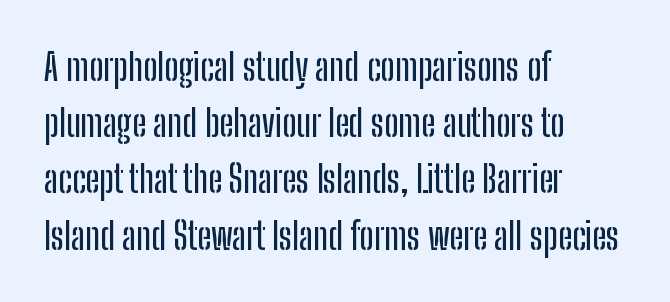
{"serif": "no", "italic": "no", "width": "condensed", "stroke_contrast": "low", "x_height": "medium", "monospaced": "no", "underline": "no", "align": "left", "line_spacing": "normal", "line_spacing_ratio": 1.52, "letter_spacing": "normal", "letter_spacing_em": 0.0, "glyph_px": 37}
